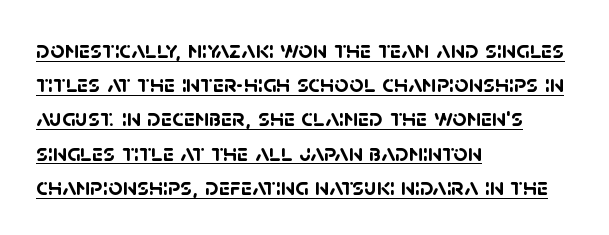
Leading matches the norm, producing a regular column. Somebody hit Ctrl+U on this one — the words are underlined. A classic flush-left, rag-right setting is used for this passage. I'd describe the lettering as bold — thick and assertive. There is no visible air inserted between adjacent glyphs.
